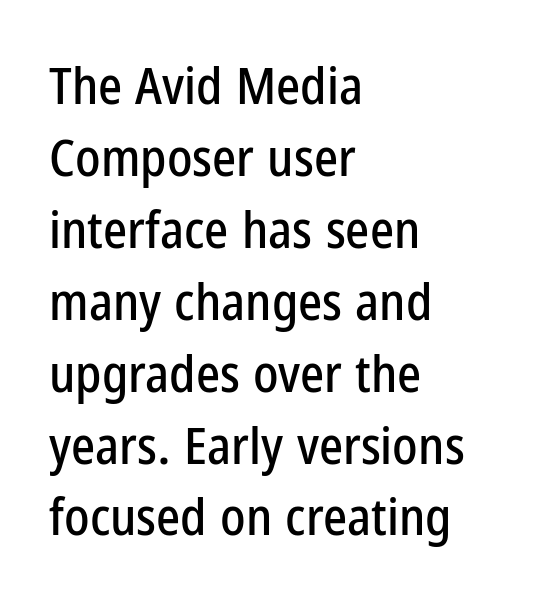
The image shows 51 px condensed sans-serif type, upright; set left-aligned, normal line spacing (1.41x), normal letter spacing, not underlined; low stroke contrast and a medium x-height.
